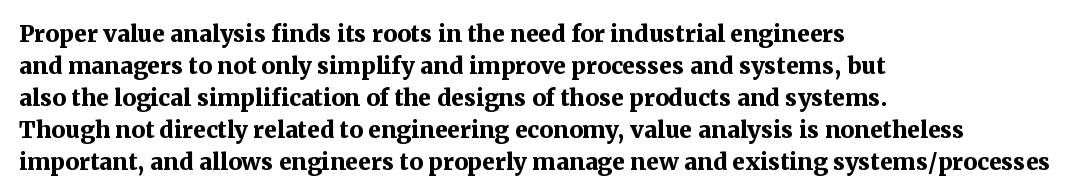
{"italic": "no", "bold": "yes", "underline": "no", "align": "left", "line_spacing": "normal", "line_spacing_ratio": 1.39, "letter_spacing": "normal", "letter_spacing_em": 0.0, "glyph_px": 23}
